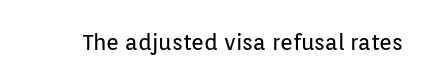
{"italic": "no", "bold": "no", "underline": "no", "letter_spacing": "normal", "letter_spacing_em": 0.0, "glyph_px": 22}
